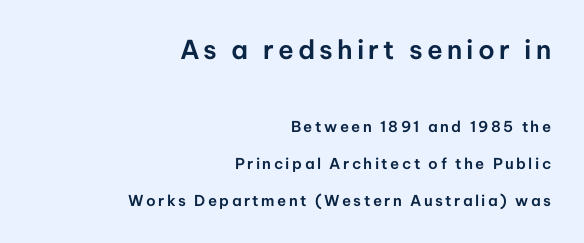
Q: Is the text italic (slanted)? A: No, it is upright.
Q: Is the text underlined? A: No.
Q: How is the paragraph aligned? A: Right-aligned.
Q: Is the spacing between lines tight, normal or loose? A: Loose.
Q: Which block of text is set in a larger size, the first (top) or the second (bottom)? A: The first (top) one.
